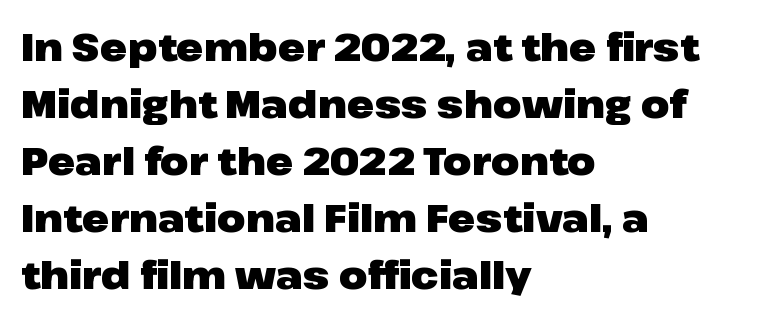
Q: Is the text bold? A: Yes.
Q: Is the text italic (slanted)? A: No, it is upright.
Q: Is the typeface a serif or a sans-serif typeface? A: Sans-serif.
Q: Is the text underlined? A: No.
Q: How is the paragraph aligned? A: Left-aligned.
Q: Is the spacing between letters normal or unusually wide? A: Normal.
Q: Is the spacing between lines tight, normal or loose? A: Normal.
Q: Width (condensed, normal, or wide)? A: Wide.
Q: Stroke contrast? A: Low.
Q: x-height? A: Medium.
Q: Monospaced? A: No.
